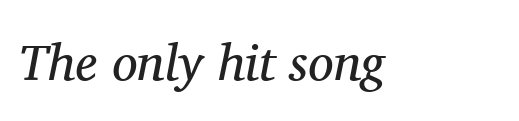
Q: Is the text bold? A: No.
Q: Is the text italic (slanted)? A: Yes, it leans right by about 11 degrees.
Q: Is the typeface a serif or a sans-serif typeface? A: Serif.
Q: Is the text underlined? A: No.
Q: Is the spacing between letters normal or unusually wide? A: Normal.
Q: Width (condensed, normal, or wide)? A: Normal.
Q: Stroke contrast? A: Medium.
Q: x-height? A: Medium.
Q: Monospaced? A: No.
